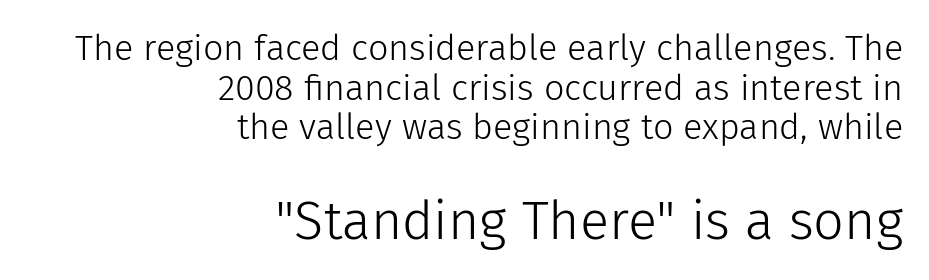
Quick note: underline off. Vertical stems look standard width or narrower in stroke. In terms of leading, this rendering errs on the cramped side. The letters sit at their default tracking, neither squeezed nor spread. Every stem runs plumb, perpendicular to the baseline.
